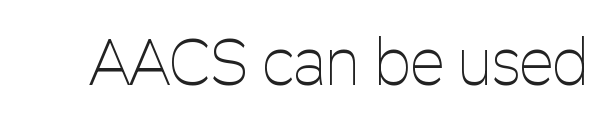
{"serif": "no", "italic": "no", "bold": "no", "weight": "thin", "width": "condensed", "stroke_contrast": "low", "x_height": "medium", "monospaced": "no", "underline": "no", "letter_spacing": "normal", "letter_spacing_em": 0.0, "glyph_px": 62}
